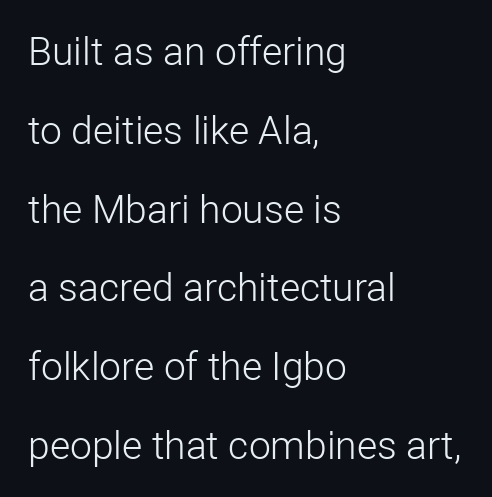
Posture: upright roman. Widely set lines give the paragraph a tall, airy silhouette. The baseline area is clear. The letterforms sit shoulder to shoulder at normal distance.
